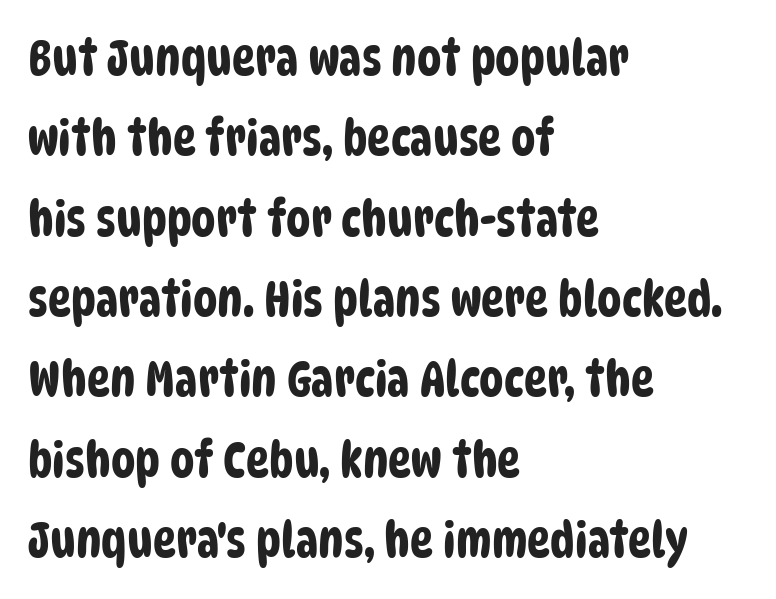
In terms of leading, this rendering sits right in the middle. The text block is weighted toward the left margin, trailing off unevenly rightward. A typesetter would call this proportional, since set widths differ per character. Standard letterfit; no display-style spreading of the glyphs. This is sans-serif lettering, the kind often seen on screens and signage.
